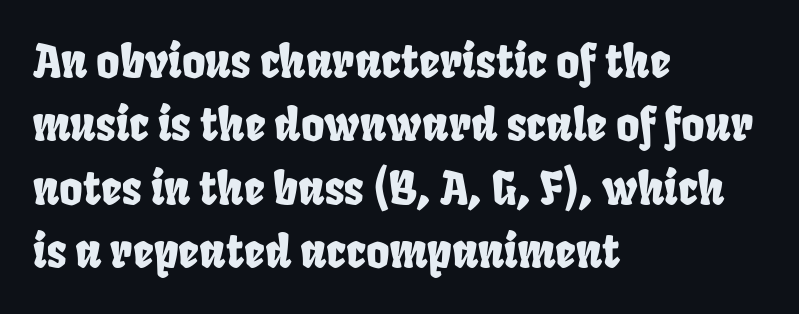
{"serif": "no", "width": "condensed", "stroke_contrast": "low", "x_height": "large", "monospaced": "no", "underline": "no", "align": "left", "line_spacing": "normal", "line_spacing_ratio": 1.41, "letter_spacing": "normal", "letter_spacing_em": 0.0, "glyph_px": 45}
